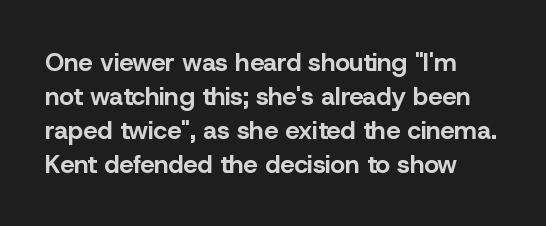
Q: Is the text bold? A: Yes.
Q: Is the text italic (slanted)? A: No, it is upright.
Q: Is the text underlined? A: No.
Q: Is the spacing between letters normal or unusually wide? A: Normal.
Q: Is the spacing between lines tight, normal or loose? A: Normal.
